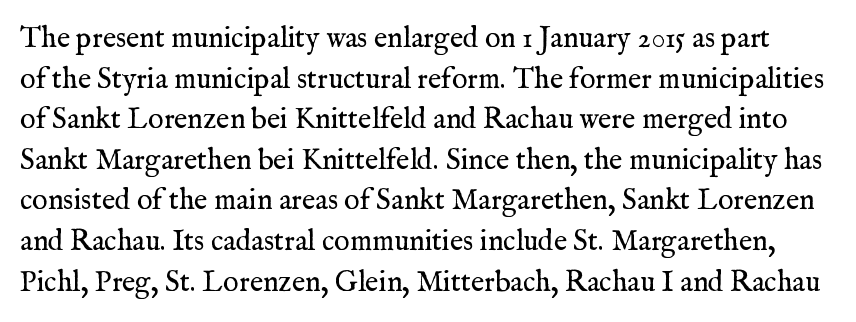
The image shows 29 px regular-weight serif type, upright; set normal line spacing (1.4x), normal letter spacing, not underlined; medium stroke contrast and a medium x-height.
